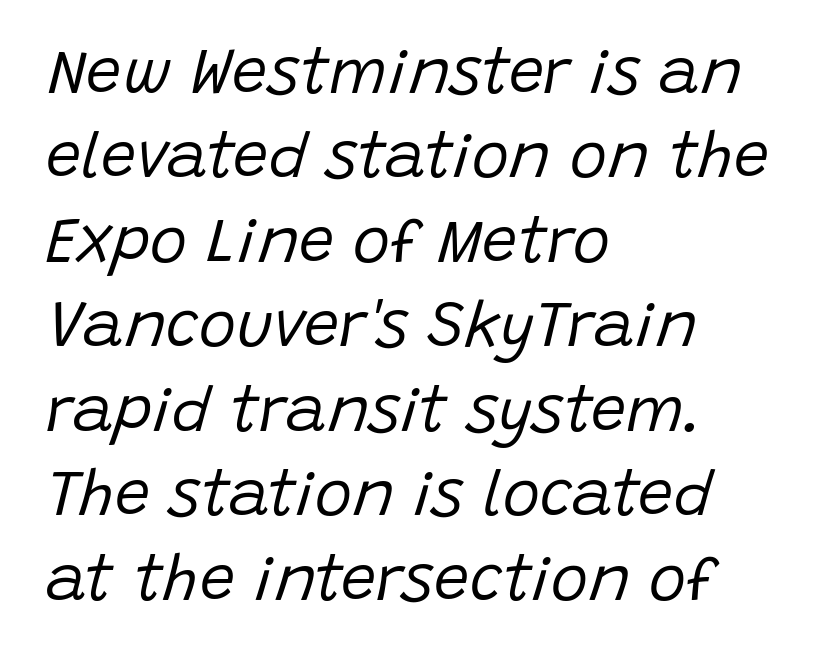
The image shows 63 px regular-weight type, italic (leaning right); set left-aligned, normal line spacing (1.34x), normal letter spacing, not underlined; low stroke contrast and a large x-height.
